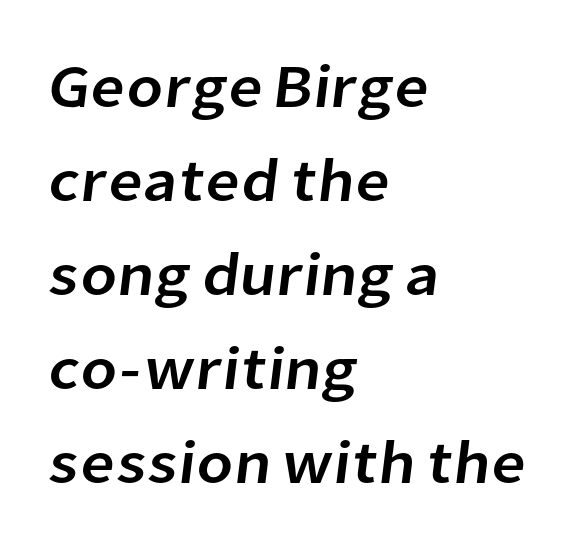
{"serif": "no", "width": "normal", "stroke_contrast": "low", "x_height": "medium", "monospaced": "no", "underline": "no", "align": "left", "line_spacing": "normal", "line_spacing_ratio": 1.54, "letter_spacing": "normal", "letter_spacing_em": 0.0, "glyph_px": 61}
